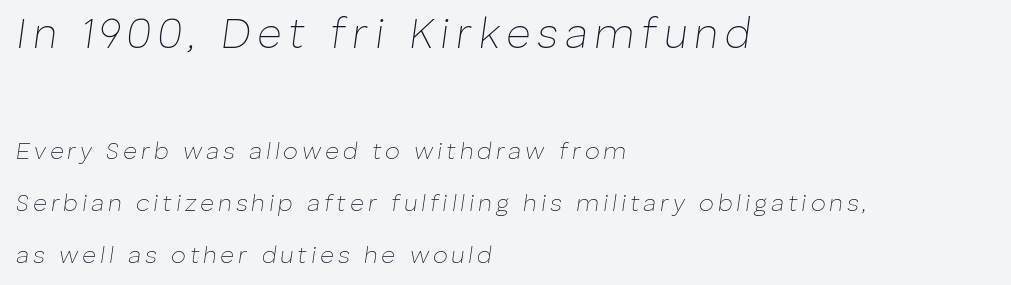
Q: Is the text bold? A: No.
Q: Is the text italic (slanted)? A: Yes, it leans right by about 8 degrees.
Q: Is the text underlined? A: No.
Q: How is the paragraph aligned? A: Left-aligned.
Q: Is the spacing between lines tight, normal or loose? A: Loose.
Q: Which block of text is set in a larger size, the first (top) or the second (bottom)? A: The first (top) one.
Q: Width (condensed, normal, or wide)? A: Normal.
Q: Stroke contrast? A: Low.
Q: x-height? A: Medium.
Q: Monospaced? A: No.
